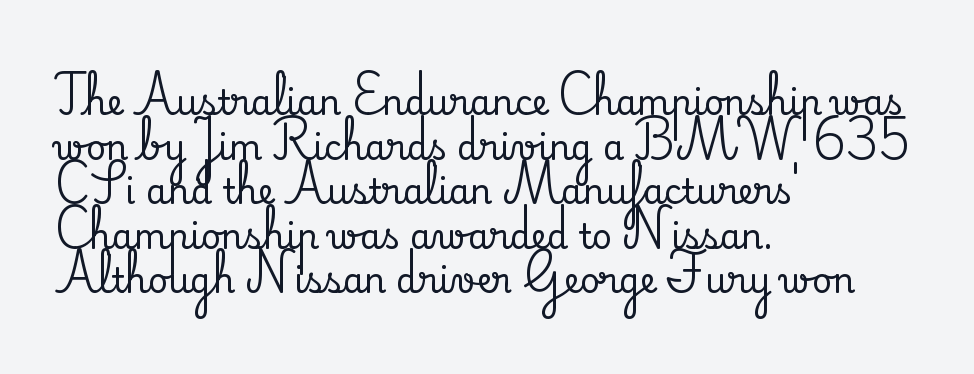
The image shows 34 px serif type, upright; set left-aligned, normal line spacing (1.31x), normal letter spacing, not underlined; medium stroke contrast and a small x-height.
